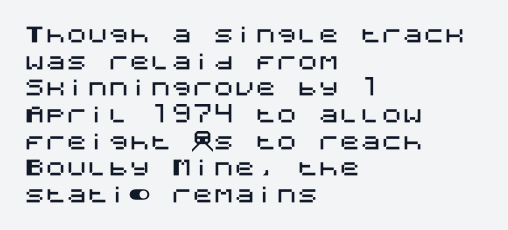
The image shows 21 px text type, upright; set left-aligned, normal line spacing (1.27x), normal letter spacing, not underlined.
